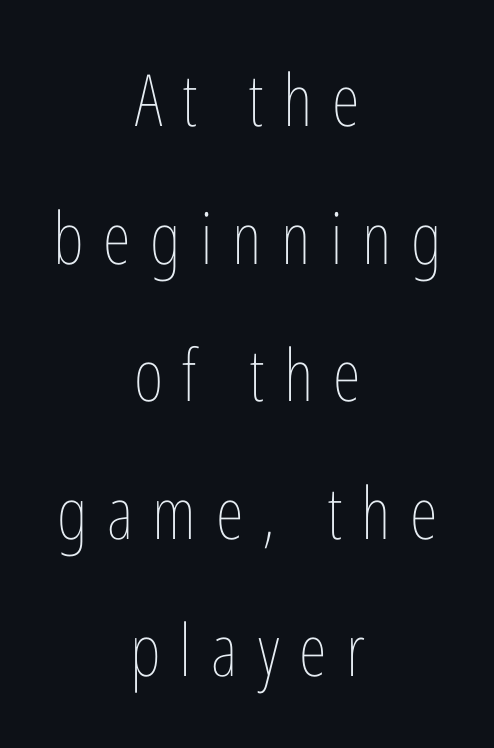
Q: Is the text bold? A: No.
Q: Is the text italic (slanted)? A: No, it is upright.
Q: Is the text underlined? A: No.
Q: How is the paragraph aligned? A: Centered.
Q: Is the spacing between letters normal or unusually wide? A: Unusually wide.
Q: Is the spacing between lines tight, normal or loose? A: Loose.
Q: Width (condensed, normal, or wide)? A: Condensed.
Q: Stroke contrast? A: Low.
Q: x-height? A: Medium.
Q: Monospaced? A: No.
